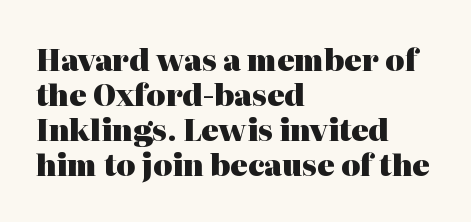
These lines are composed in type with serifs. The typography opts for an upright posture over an oblique one. The passage shown has conventional tracking throughout. The setting favours the left margin, as ordinary paragraphs usually do. Decoration check: the copy has no underline.
